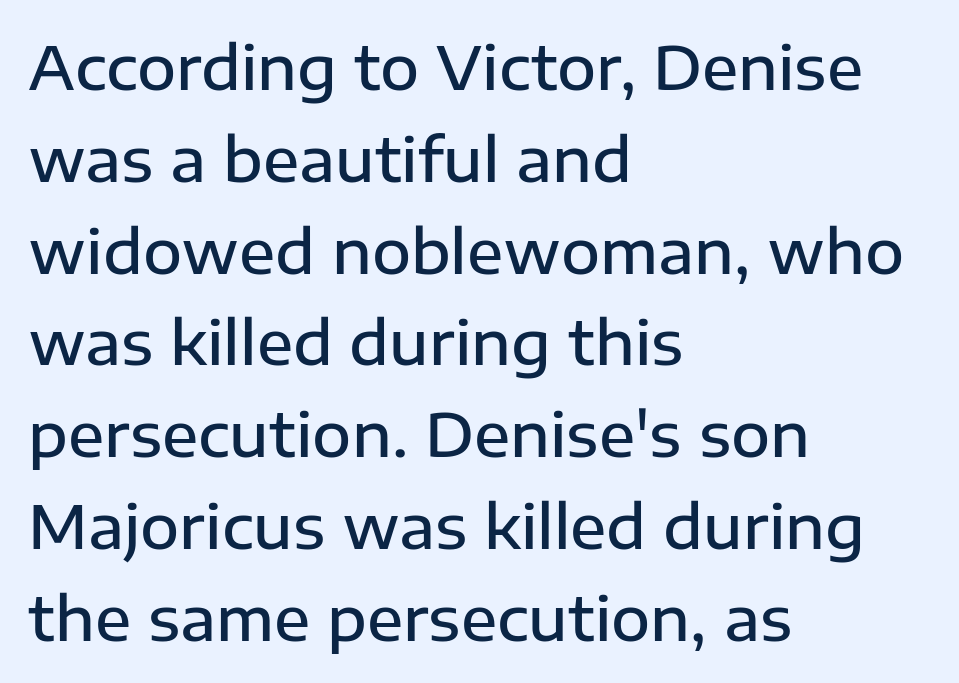
Short note: letters normally spaced. Tall strokes in this sample are plumb rather than angled. Compared with an ordinary text face, these strokes are moderately heavier — a semibold. Every row of glyphs begins at an identical x-position on the left. The passage shown stacks its lines at a standard gap. No feet cap the strokes, marking this as sans-serif type.
